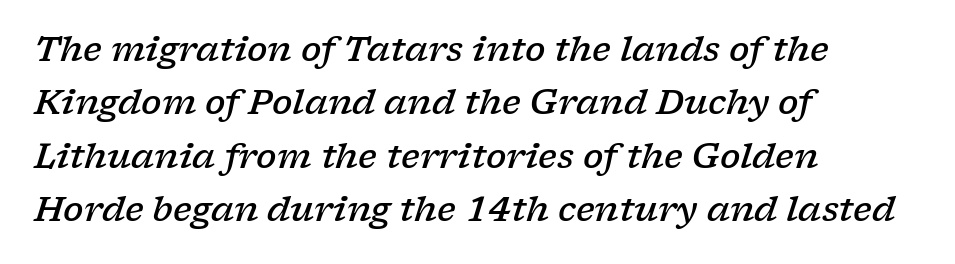
Q: Is the text bold? A: Semi-bold.
Q: Is the text italic (slanted)? A: Yes, it leans right by about 17 degrees.
Q: Is the typeface a serif or a sans-serif typeface? A: Serif.
Q: Is the text underlined? A: No.
Q: How is the paragraph aligned? A: Left-aligned.
Q: Is the spacing between letters normal or unusually wide? A: Normal.
Q: Is the spacing between lines tight, normal or loose? A: Normal.
Q: Width (condensed, normal, or wide)? A: Wide.
Q: Stroke contrast? A: Low.
Q: x-height? A: Medium.
Q: Monospaced? A: No.
